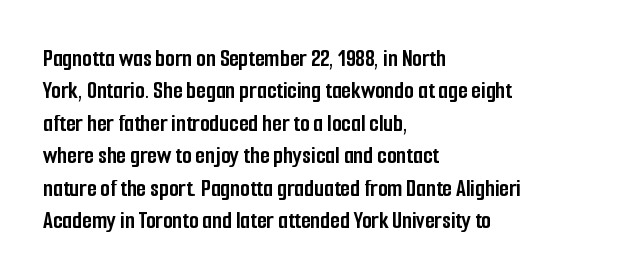
The image shows 25 px bold type, upright; set left-aligned, normal line spacing (1.3x), normal letter spacing, not underlined.
